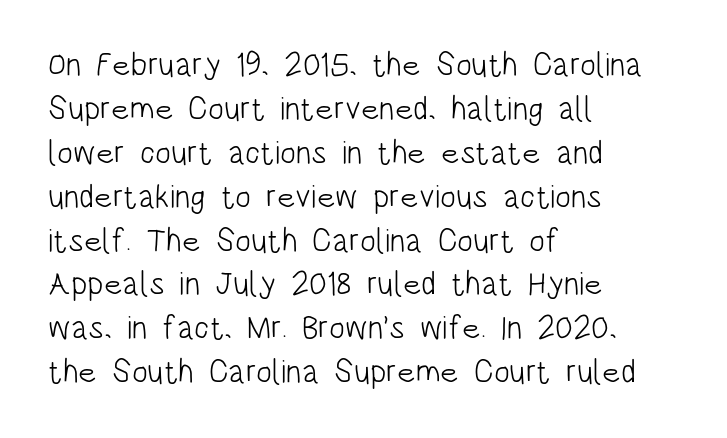
{"serif": "no", "italic": "no", "bold": "no", "weight": "light", "width": "condensed", "stroke_contrast": "low", "x_height": "large", "monospaced": "no", "underline": "no", "align": "left", "line_spacing": "normal", "line_spacing_ratio": 1.33, "letter_spacing": "normal", "letter_spacing_em": 0.0, "glyph_px": 33}
